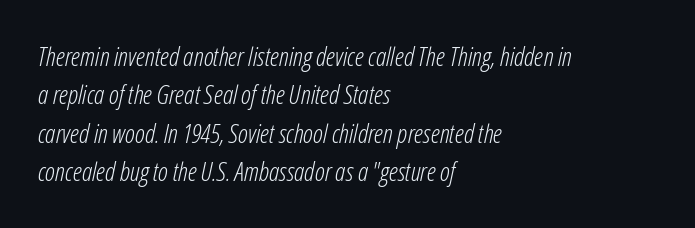
This is not heavy type; no bold has been used. Vertically, the passage feels balanced, rows spaced as you'd expect. Clear beneath every line of the passage. The typesetter chose a ragged-right arrangement here. Is the type slanted? Yes — the strokes lean at a clear angle.
